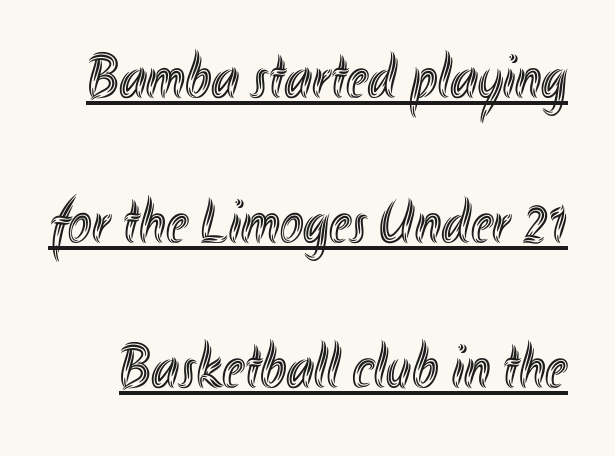
Q: Is the text italic (slanted)? A: Yes.
Q: Is the text underlined? A: Yes.
Q: Is the spacing between letters normal or unusually wide? A: Normal.
Q: Is the spacing between lines tight, normal or loose? A: Loose.
Q: Width (condensed, normal, or wide)? A: Condensed.
Q: x-height? A: Small.
Q: Monospaced? A: No.
